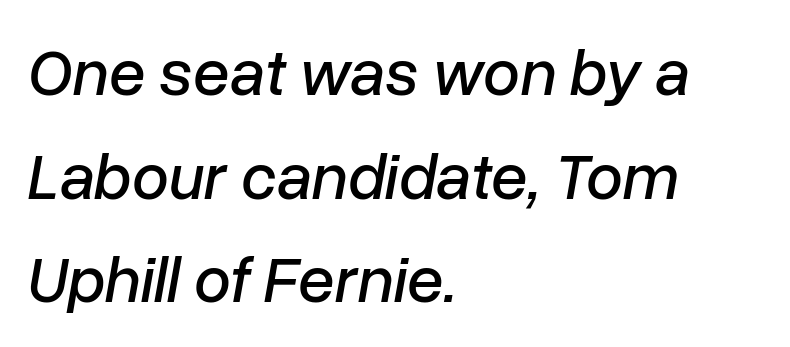
The image shows 66 px text type, italic (leaning right); set left-aligned, normal line spacing (1.57x), normal letter spacing, not underlined; low stroke contrast and a medium x-height.
